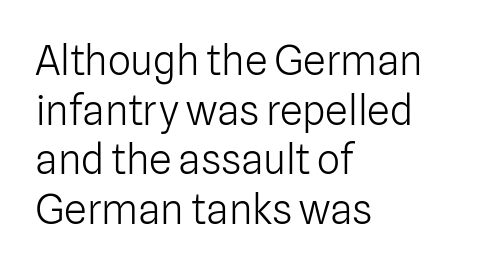
Q: Is the text bold? A: No.
Q: Is the text italic (slanted)? A: No, it is upright.
Q: Is the typeface a serif or a sans-serif typeface? A: Sans-serif.
Q: Is the text underlined? A: No.
Q: How is the paragraph aligned? A: Left-aligned.
Q: Is the spacing between letters normal or unusually wide? A: Normal.
Q: Width (condensed, normal, or wide)? A: Normal.
Q: Stroke contrast? A: Low.
Q: x-height? A: Medium.
Q: Monospaced? A: No.
